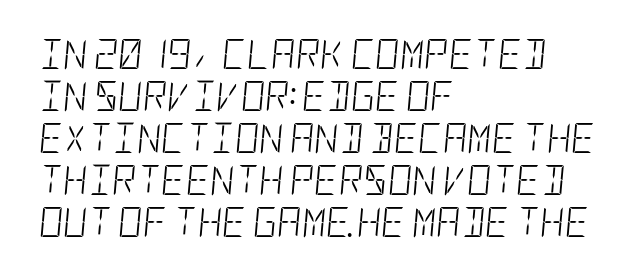
Q: Is the text bold? A: No.
Q: Is the text italic (slanted)? A: Yes, it leans right by about 5 degrees.
Q: Is the text underlined? A: No.
Q: How is the paragraph aligned? A: Left-aligned.
Q: Is the spacing between letters normal or unusually wide? A: Normal.
Q: Is the spacing between lines tight, normal or loose? A: Normal.
Q: Width (condensed, normal, or wide)? A: Condensed.
Q: Stroke contrast? A: Low.
Q: x-height? A: Large.
